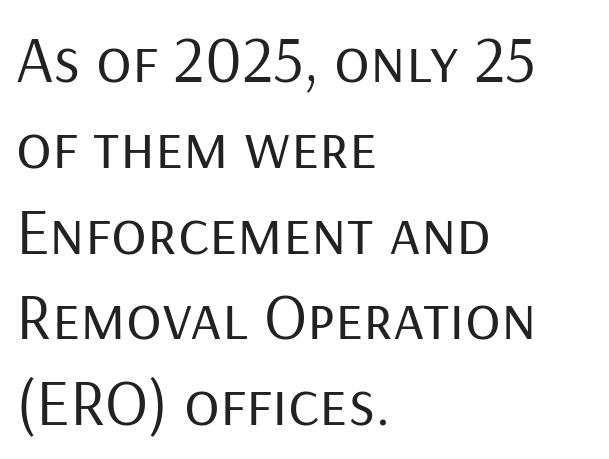
This rendering uses left alignment, leaving the right contour irregular. Rule under the text: the space is simply empty. Each letter keeps its own natural width here, so spacing adapts to shape. Regarding serifs, this sample does without them. A roman cut, with each character standing at attention.
